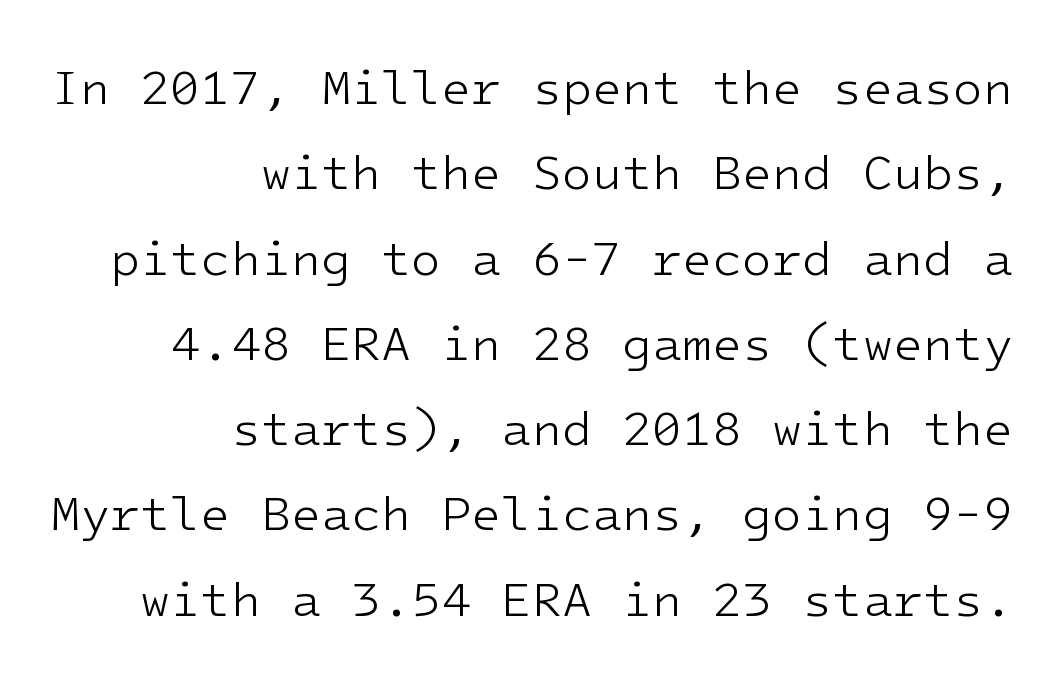
Q: Is the text bold? A: No.
Q: Is the text italic (slanted)? A: No, it is upright.
Q: Is the typeface a serif or a sans-serif typeface? A: Sans-serif.
Q: Is the text underlined? A: No.
Q: How is the paragraph aligned? A: Right-aligned.
Q: Is the spacing between letters normal or unusually wide? A: Normal.
Q: Width (condensed, normal, or wide)? A: Normal.
Q: Stroke contrast? A: Low.
Q: x-height? A: Medium.
Q: Monospaced? A: Yes.
